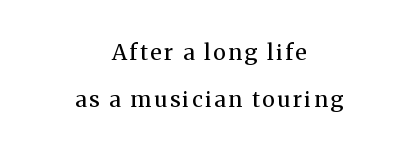
Q: Is the text bold? A: No.
Q: Is the text italic (slanted)? A: No, it is upright.
Q: Is the text underlined? A: No.
Q: How is the paragraph aligned? A: Centered.
Q: Is the spacing between lines tight, normal or loose? A: Loose.
